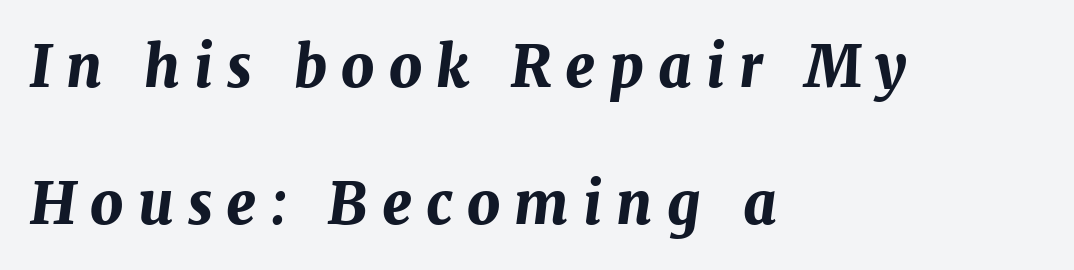
The image shows 57 px bold type, italic (leaning right); set left-aligned, loose line spacing (2.4x), unusually wide letter spacing (+0.25 em), not underlined; medium stroke contrast and a medium x-height.
